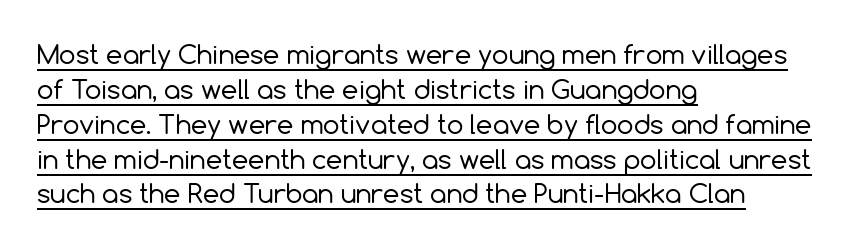
{"italic": "no", "bold": "no", "underline": "yes", "align": "left", "line_spacing": "normal", "line_spacing_ratio": 1.34, "letter_spacing": "normal", "letter_spacing_em": 0.0, "glyph_px": 26}
